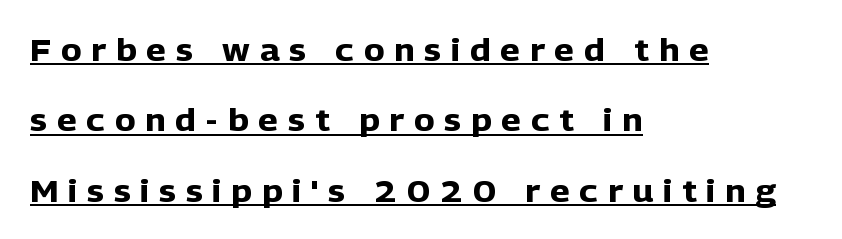
The image shows 31 px heavy sans-serif type, upright; set left-aligned, loose line spacing (2.27x), unusually wide letter spacing (+0.32 em), underlined; low stroke contrast and a medium x-height.
